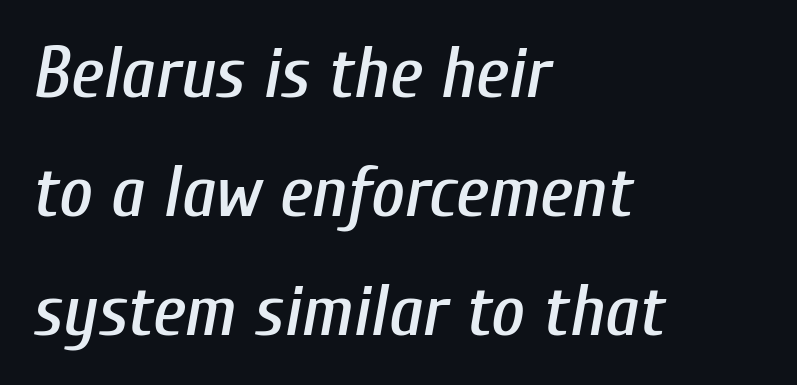
The leading is moderate, giving the passage an even texture. The rendering applies a slant to the glyphs. Looks like regular typesetting: each glyph gets only the width it needs. The foot of each line stays bare and open. All the whitespace from short lines collects on the right. There is no visible air inserted between adjacent glyphs.
